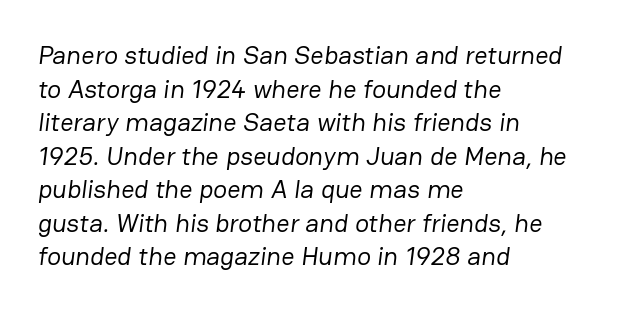
The image shows 26 px text type; set left-aligned, normal line spacing (1.29x), normal letter spacing, not underlined.
